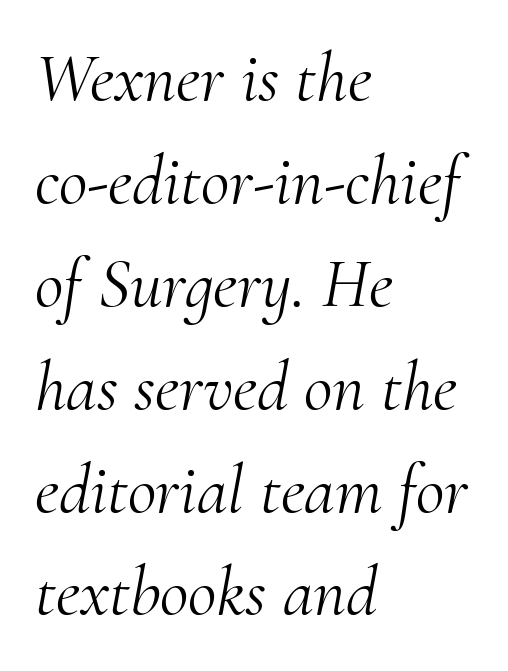
Q: Is the text bold? A: No.
Q: Is the text italic (slanted)? A: Yes, it leans right by about 10 degrees.
Q: Is the typeface a serif or a sans-serif typeface? A: Serif.
Q: Is the text underlined? A: No.
Q: How is the paragraph aligned? A: Left-aligned.
Q: Is the spacing between letters normal or unusually wide? A: Normal.
Q: Is the spacing between lines tight, normal or loose? A: Normal.
Q: Width (condensed, normal, or wide)? A: Normal.
Q: Stroke contrast? A: Medium.
Q: x-height? A: Small.
Q: Monospaced? A: No.
